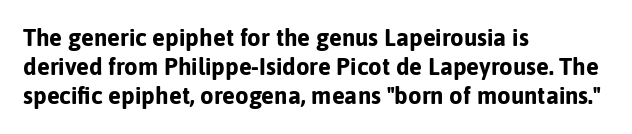
Q: Is the text bold? A: Yes.
Q: Is the text italic (slanted)? A: No, it is upright.
Q: Is the text underlined? A: No.
Q: How is the paragraph aligned? A: Left-aligned.
Q: Is the spacing between letters normal or unusually wide? A: Normal.
